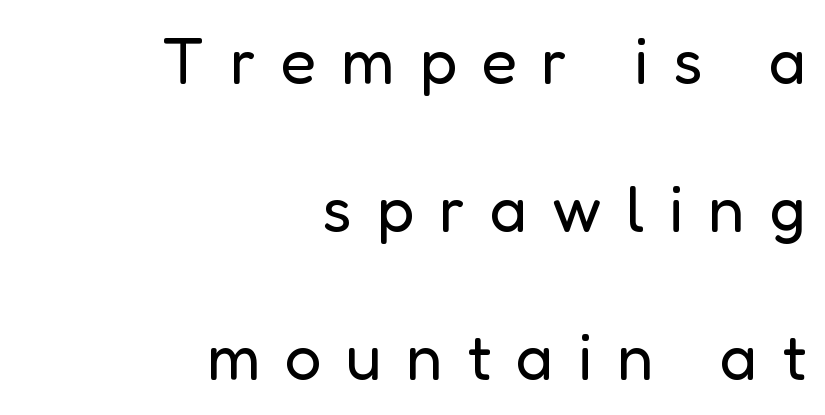
The image shows 65 px regular-weight sans-serif type, upright; set right-aligned, loose line spacing (2.28x), unusually wide letter spacing (+0.38 em), not underlined; low stroke contrast and a medium x-height.
